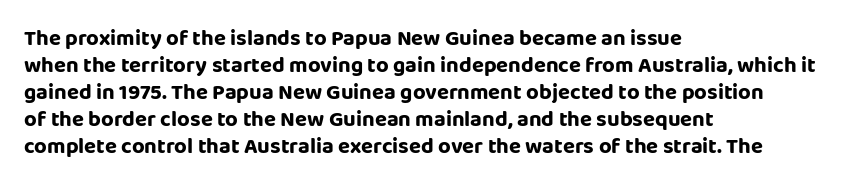
Q: Is the text italic (slanted)? A: No, it is upright.
Q: Is the text underlined? A: No.
Q: How is the paragraph aligned? A: Left-aligned.
Q: Is the spacing between letters normal or unusually wide? A: Normal.
